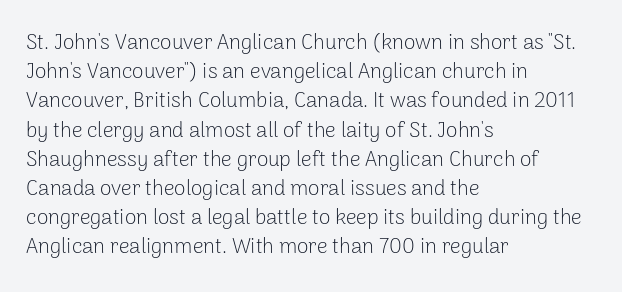
{"italic": "no", "bold": "no", "underline": "no", "align": "left", "line_spacing": "normal", "line_spacing_ratio": 1.39, "letter_spacing": "normal", "letter_spacing_em": 0.0, "glyph_px": 21}
